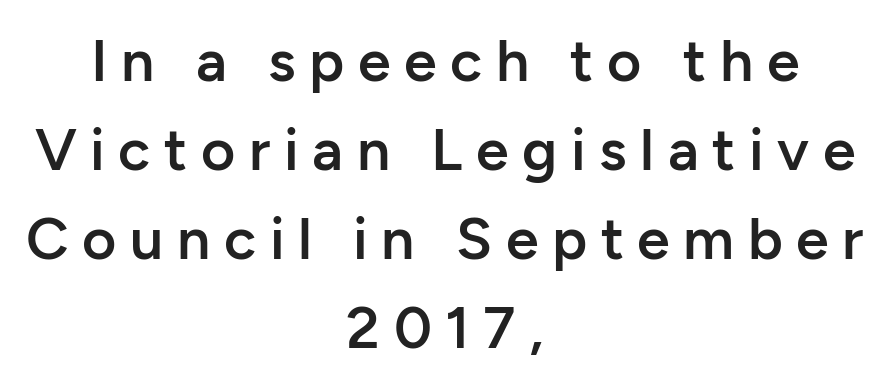
These lines sit exactly where default settings would place them. Unlike italic type, these characters show no tilt at all. You can tell from the bare stems that sans-serif type was used. Notice the strokes are somewhat thickened but not fully heavy: this is a semibold.
